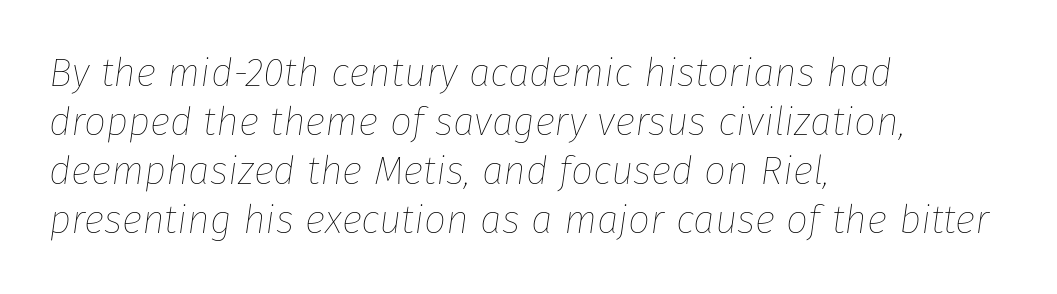
The image shows 39 px thin type, italic (leaning right); set left-aligned, normal line spacing (1.26x), normal letter spacing, not underlined; low stroke contrast and a medium x-height.
